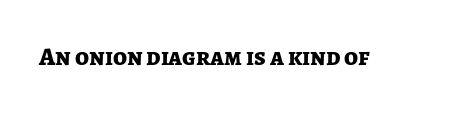
{"italic": "no", "bold": "yes", "underline": "no", "letter_spacing": "normal", "letter_spacing_em": 0.0, "glyph_px": 25}
